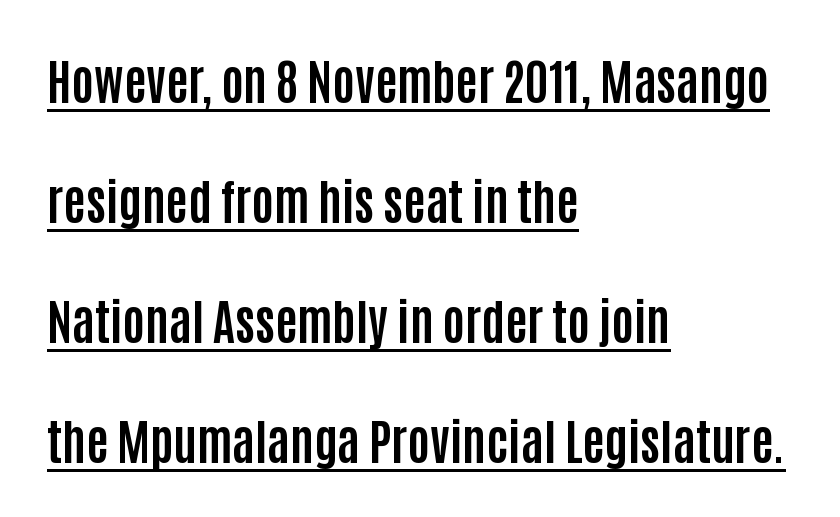
Q: Is the text bold? A: Yes.
Q: Is the text italic (slanted)? A: No, it is upright.
Q: Is the typeface a serif or a sans-serif typeface? A: Sans-serif.
Q: Is the text underlined? A: Yes.
Q: How is the paragraph aligned? A: Left-aligned.
Q: Is the spacing between letters normal or unusually wide? A: Normal.
Q: Is the spacing between lines tight, normal or loose? A: Loose.
Q: Width (condensed, normal, or wide)? A: Condensed.
Q: Stroke contrast? A: Low.
Q: x-height? A: Large.
Q: Monospaced? A: No.
